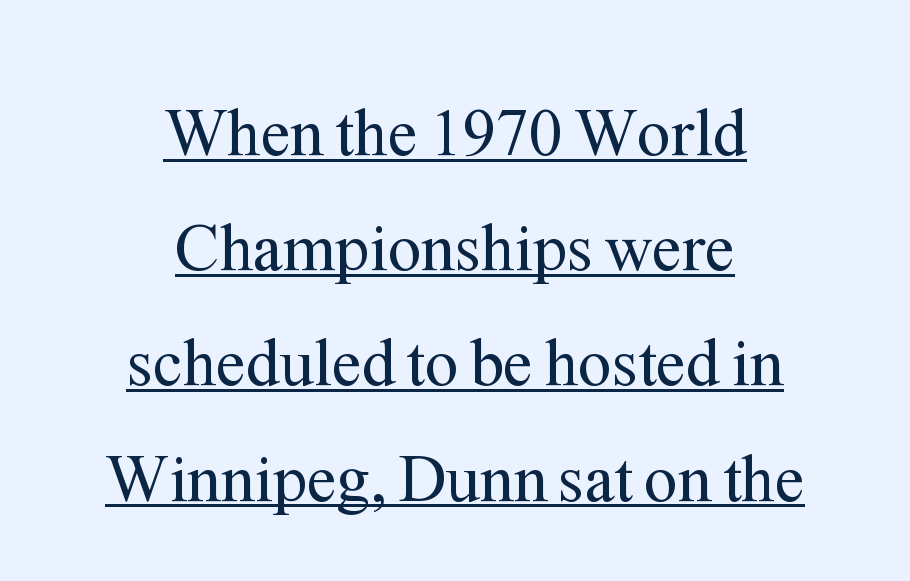
Q: Is the text bold? A: No.
Q: Is the text italic (slanted)? A: No, it is upright.
Q: Is the typeface a serif or a sans-serif typeface? A: Serif.
Q: Is the text underlined? A: Yes.
Q: How is the paragraph aligned? A: Centered.
Q: Is the spacing between letters normal or unusually wide? A: Normal.
Q: Width (condensed, normal, or wide)? A: Normal.
Q: Stroke contrast? A: Medium.
Q: x-height? A: Medium.
Q: Monospaced? A: No.
